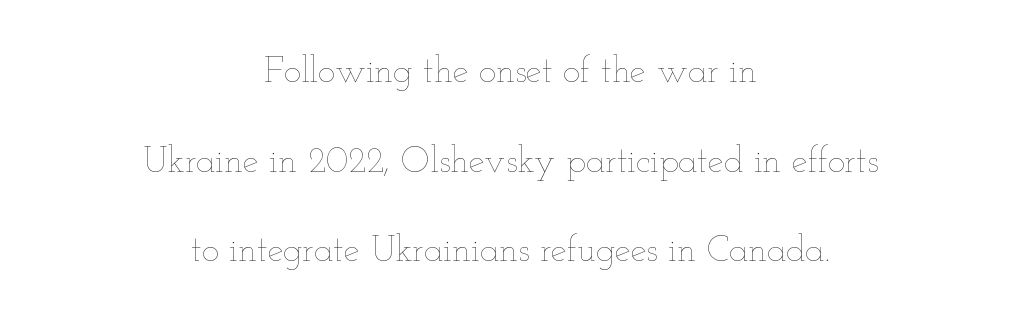
{"italic": "no", "bold": "no", "weight": "thin", "width": "wide", "stroke_contrast": "low", "x_height": "small", "monospaced": "no", "underline": "no", "align": "center", "line_spacing": "loose", "line_spacing_ratio": 2.49, "letter_spacing": "normal", "letter_spacing_em": 0.0, "glyph_px": 36}
